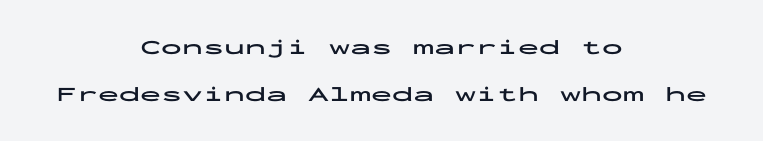
The image shows 21 px bold type, upright; set centered, loose line spacing (2.24x), normal letter spacing, not underlined.
